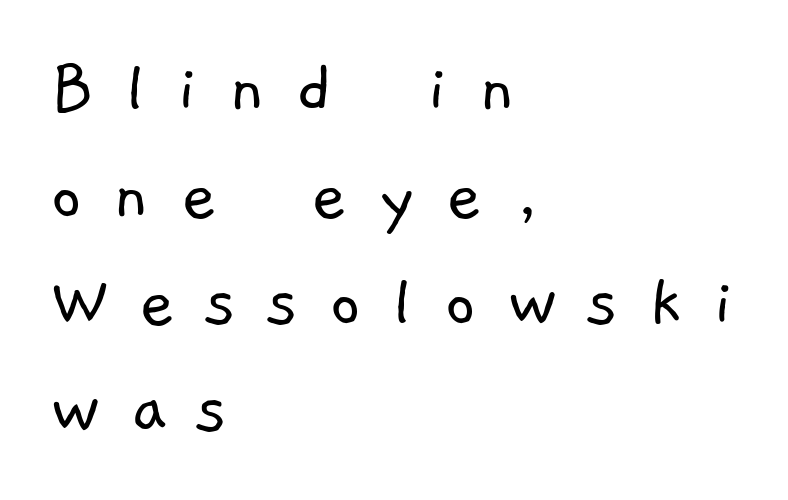
The image shows 77 px light sans-serif type; set left-aligned, normal line spacing (1.39x), unusually wide letter spacing (+0.4 em), not underlined; low stroke contrast and a medium x-height.
